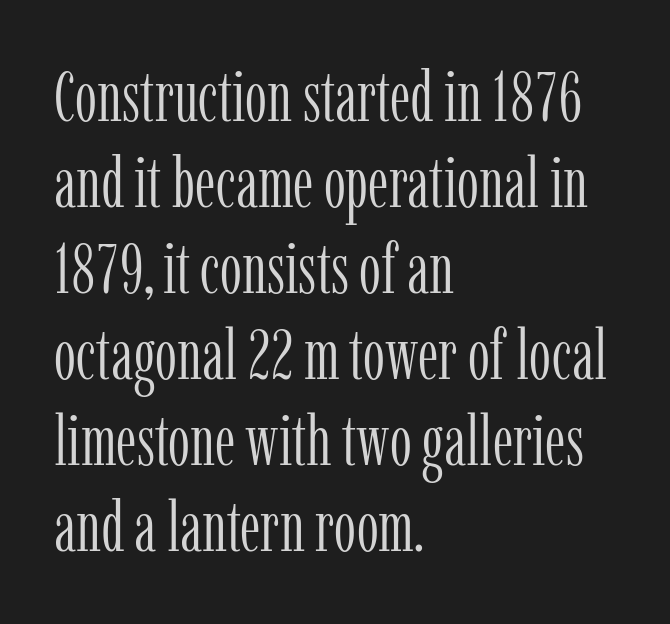
{"serif": "yes", "italic": "no", "bold": "no", "weight": "light", "width": "condensed", "stroke_contrast": "low", "x_height": "medium", "monospaced": "no", "underline": "no", "align": "left", "line_spacing_ratio": 1.23, "letter_spacing": "normal", "letter_spacing_em": 0.0, "glyph_px": 70}
